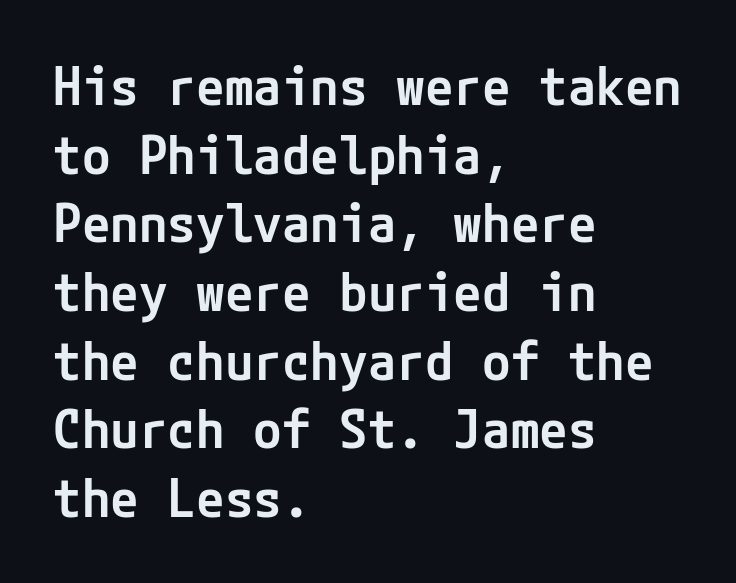
The image shows 52 px semibold sans-serif type, upright; set left-aligned, normal line spacing (1.32x), normal letter spacing, not underlined; low stroke contrast and a medium x-height.
